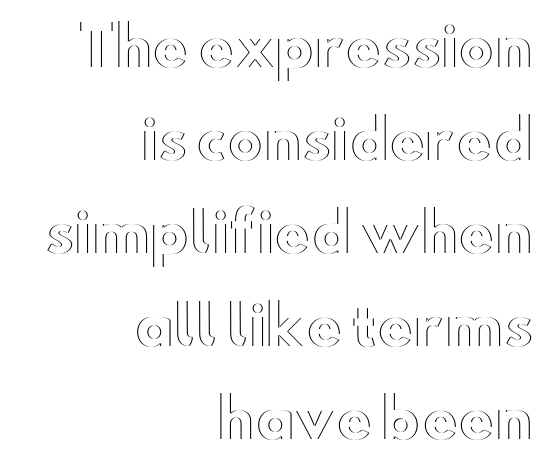
Is the letter spacing exaggerated? No — it looks like the ordinary default. The passage shown is not underscored anywhere. Nope, not italic — everything's standing straight. The face used here is proportionally spaced, like ordinary book or web type.
